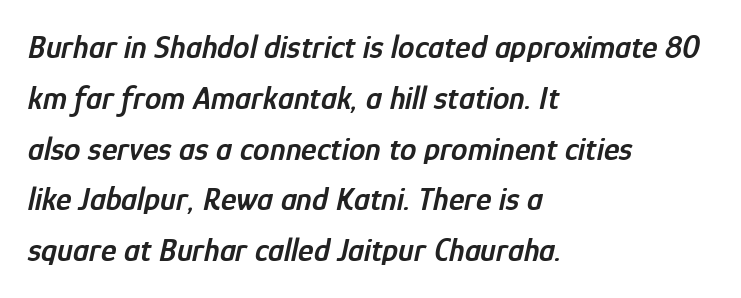
{"italic": "yes", "lean": "right", "slant_degrees": 12, "bold": "semi", "weight": "semibold", "width": "condensed", "stroke_contrast": "low", "x_height": "medium", "monospaced": "no", "underline": "no", "align": "left", "line_spacing": "normal", "line_spacing_ratio": 1.54, "letter_spacing": "normal", "letter_spacing_em": 0.0, "glyph_px": 33}
